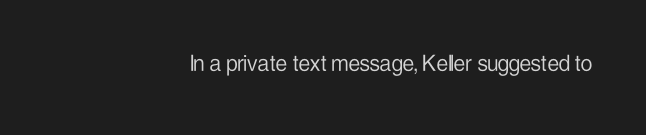
Q: Is the text bold? A: No.
Q: Is the text italic (slanted)? A: No, it is upright.
Q: Is the text underlined? A: No.
Q: How is the paragraph aligned? A: Right-aligned.
Q: Is the spacing between letters normal or unusually wide? A: Normal.
